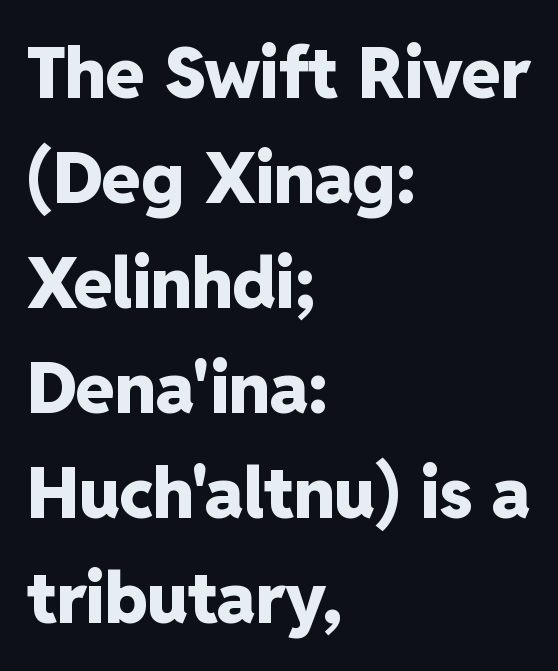
{"serif": "no", "italic": "no", "bold": "yes", "weight": "heavy", "width": "normal", "stroke_contrast": "low", "x_height": "medium", "monospaced": "no", "underline": "no", "align": "left", "line_spacing": "normal", "line_spacing_ratio": 1.5, "letter_spacing": "normal", "letter_spacing_em": 0.0, "glyph_px": 70}
